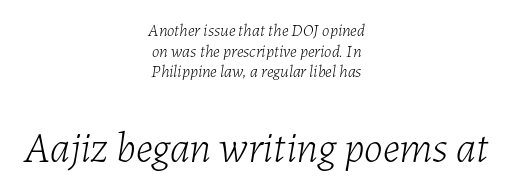
Stems here are at most as thick as an everyday book face. Here the designer chose a conventional face with non-uniform glyph widths. Where is the straight margin? There isn't one; the lines are centered. The line texture is even and compact thanks to regular tracking. A bare baseline throughout the passage. The designer gave the closing block more size than the opening block.
